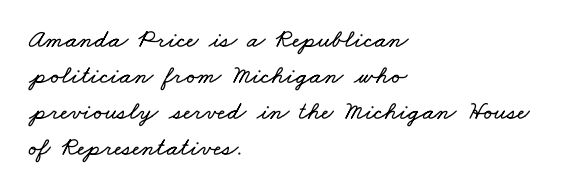
Q: Is the text underlined? A: No.
Q: How is the paragraph aligned? A: Left-aligned.
Q: Is the spacing between letters normal or unusually wide? A: Normal.
Q: Is the spacing between lines tight, normal or loose? A: Normal.
